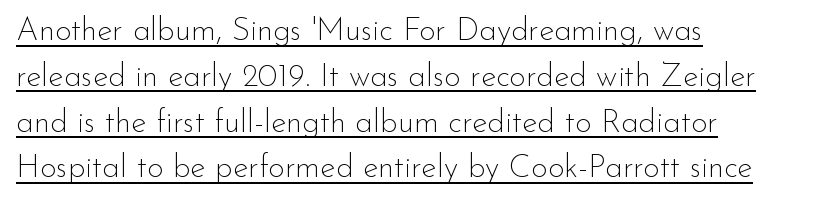
Q: Is the text bold? A: No.
Q: Is the text italic (slanted)? A: No, it is upright.
Q: Is the typeface a serif or a sans-serif typeface? A: Sans-serif.
Q: Is the text underlined? A: Yes.
Q: How is the paragraph aligned? A: Left-aligned.
Q: Is the spacing between letters normal or unusually wide? A: Normal.
Q: Is the spacing between lines tight, normal or loose? A: Normal.
Q: Width (condensed, normal, or wide)? A: Normal.
Q: Stroke contrast? A: Low.
Q: x-height? A: Small.
Q: Monospaced? A: No.
